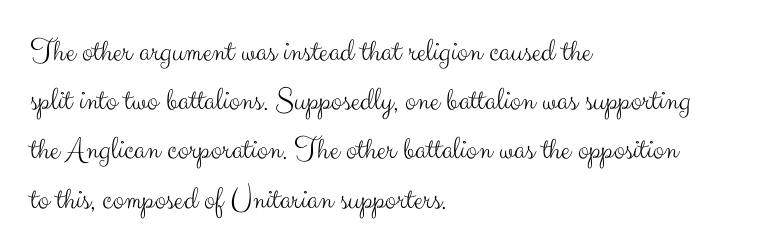
The image shows 33 px light sans-serif type; set left-aligned, normal line spacing (1.49x), normal letter spacing, not underlined; medium stroke contrast and a small x-height.
